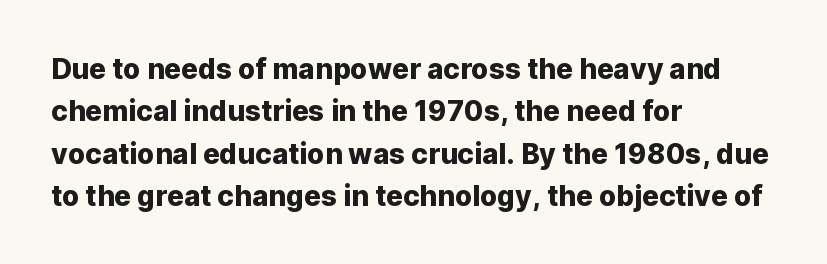
Q: Is the text italic (slanted)? A: No, it is upright.
Q: Is the typeface a serif or a sans-serif typeface? A: Sans-serif.
Q: Is the text underlined? A: No.
Q: How is the paragraph aligned? A: Left-aligned.
Q: Is the spacing between letters normal or unusually wide? A: Normal.
Q: Is the spacing between lines tight, normal or loose? A: Normal.
Q: Width (condensed, normal, or wide)? A: Normal.
Q: Stroke contrast? A: Low.
Q: x-height? A: Medium.
Q: Monospaced? A: No.
